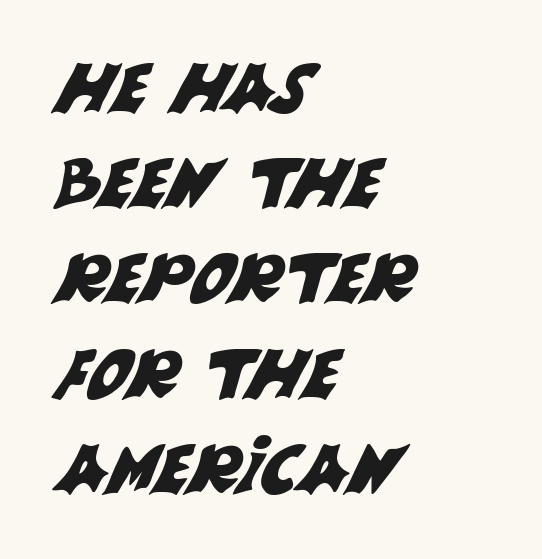
These lines are rendered in a variable-pitch font. Letterform terminals end flat and unadorned throughout the passage. This rendering leaves character spacing at its baseline value. Students, observe: this is what conventionally led text looks like. Visually the block forms a straight wall on the left and a jagged coastline on the right. Type without underlining.
